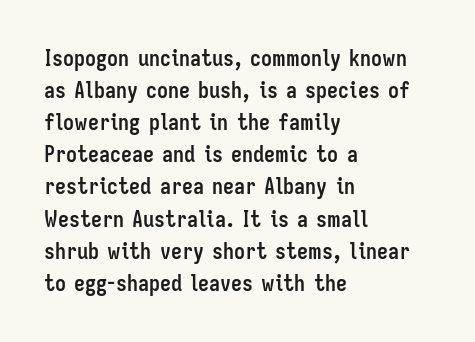
The image shows 22 px bold type, upright; set left-aligned, normal line spacing (1.46x), normal letter spacing, not underlined.
